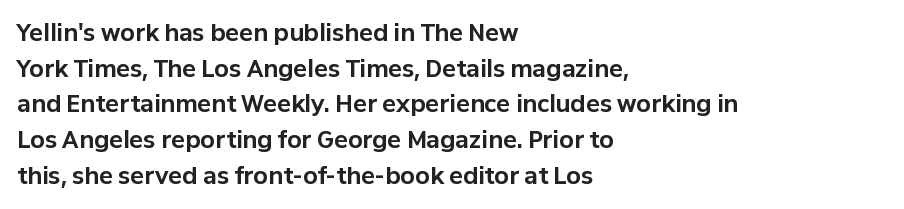
The image shows 23 px bold type, upright; set left-aligned, normal line spacing (1.55x), normal letter spacing, not underlined.
